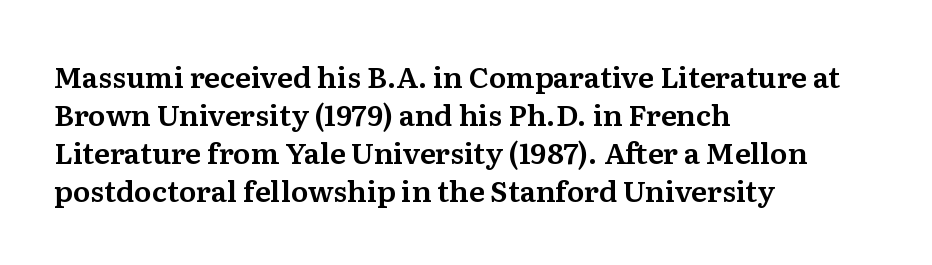
{"serif": "yes", "italic": "no", "width": "normal", "stroke_contrast": "medium", "x_height": "medium", "monospaced": "no", "underline": "no", "align": "left", "line_spacing": "normal", "line_spacing_ratio": 1.31, "letter_spacing": "normal", "letter_spacing_em": 0.0, "glyph_px": 29}
